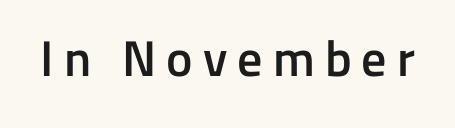
The image shows 50 px semibold sans-serif type, upright; set unusually wide letter spacing (+0.2 em), not underlined; low stroke contrast and a medium x-height.
